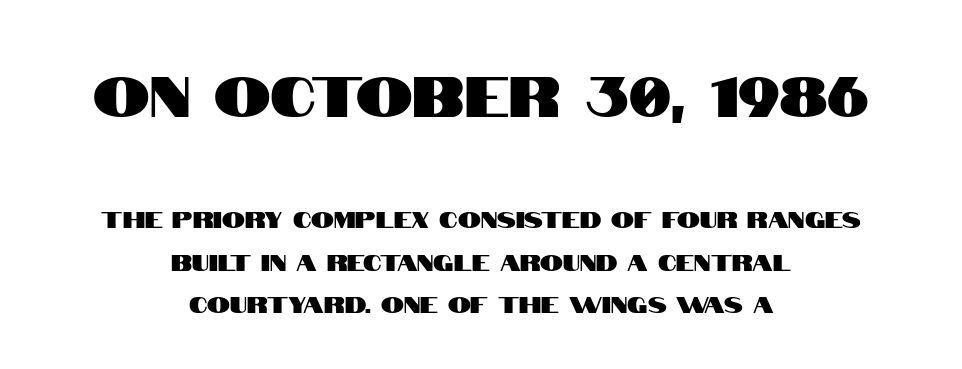
{"serif": "no", "italic": "no", "width": "condensed", "stroke_contrast": "high", "x_height": "large", "monospaced": "no", "underline": "no", "align": "center", "line_spacing_ratio": 1.84, "letter_spacing": "normal", "letter_spacing_em": 0.0, "larger_block": "first", "size_ratio": 2.48, "glyph_px": 57}
